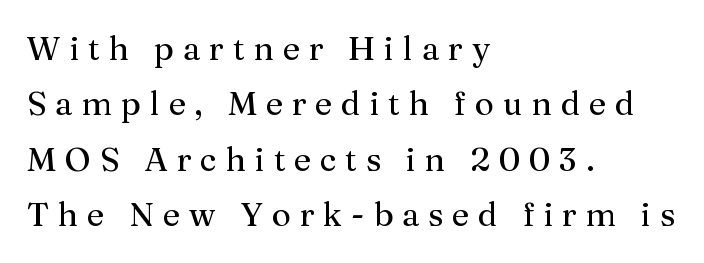
Q: Is the text bold? A: No.
Q: Is the text italic (slanted)? A: No, it is upright.
Q: Is the typeface a serif or a sans-serif typeface? A: Serif.
Q: Is the text underlined? A: No.
Q: How is the paragraph aligned? A: Left-aligned.
Q: Is the spacing between letters normal or unusually wide? A: Unusually wide.
Q: Is the spacing between lines tight, normal or loose? A: Normal.
Q: Width (condensed, normal, or wide)? A: Normal.
Q: Stroke contrast? A: Medium.
Q: x-height? A: Medium.
Q: Monospaced? A: No.
